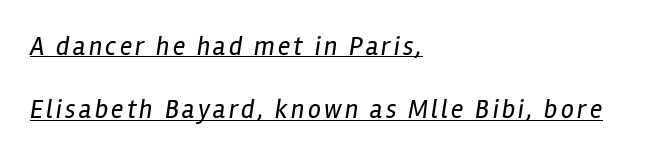
{"italic": "yes", "lean": "right", "slant_degrees": 12, "bold": "no", "underline": "yes", "align": "left", "line_spacing": "loose", "line_spacing_ratio": 2.44, "glyph_px": 26}
